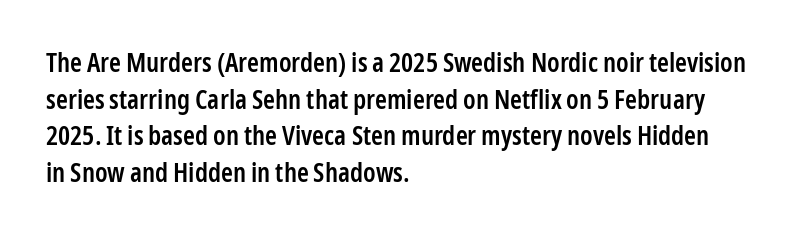
Successive baselines arrive at the customary interval. Nothing unusual about the tracking: characters are spaced as the font intends. Clear beneath every line of the passage. The lettering stays uniformly vertical, giving the passage a roman look. A somewhat darkened texture: the type is semibold rather than bold. Left-aligned paragraph, ragged on the right.
